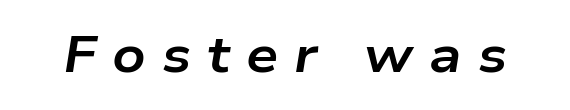
Q: Is the text bold? A: Yes.
Q: Is the text italic (slanted)? A: Yes, it leans right by about 9 degrees.
Q: Is the text underlined? A: No.
Q: Is the spacing between letters normal or unusually wide? A: Unusually wide.
Q: Width (condensed, normal, or wide)? A: Wide.
Q: Stroke contrast? A: Low.
Q: x-height? A: Medium.
Q: Monospaced? A: No.
